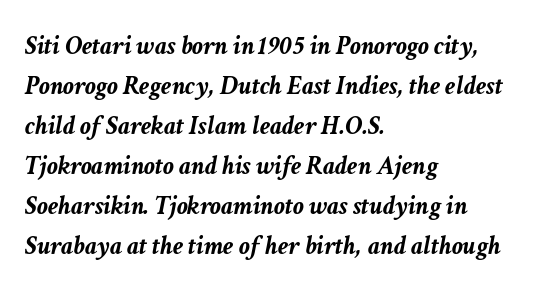
The image shows 27 px bold type, italic (leaning right); set left-aligned, normal line spacing (1.48x), normal letter spacing, not underlined.
